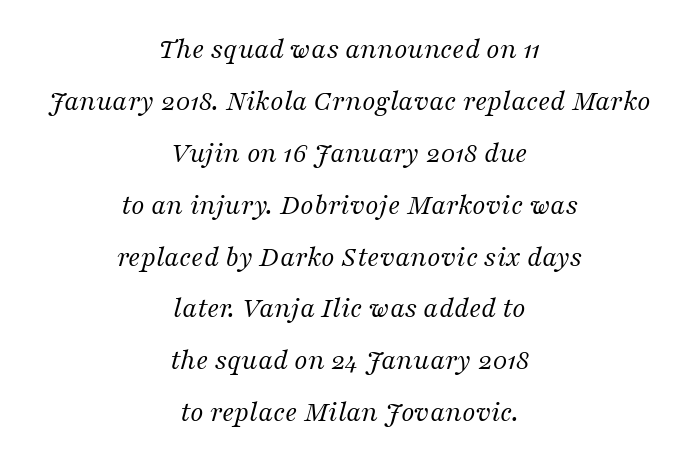
A typesetter would call this zero additional tracking. Letters have the restrained weight of plain body copy at most. Examine the stroke ends and you'll spot serifs. Descender tails drop into unmarked territory. This sample has the flowing, uneven cadence of proportional lettering.
